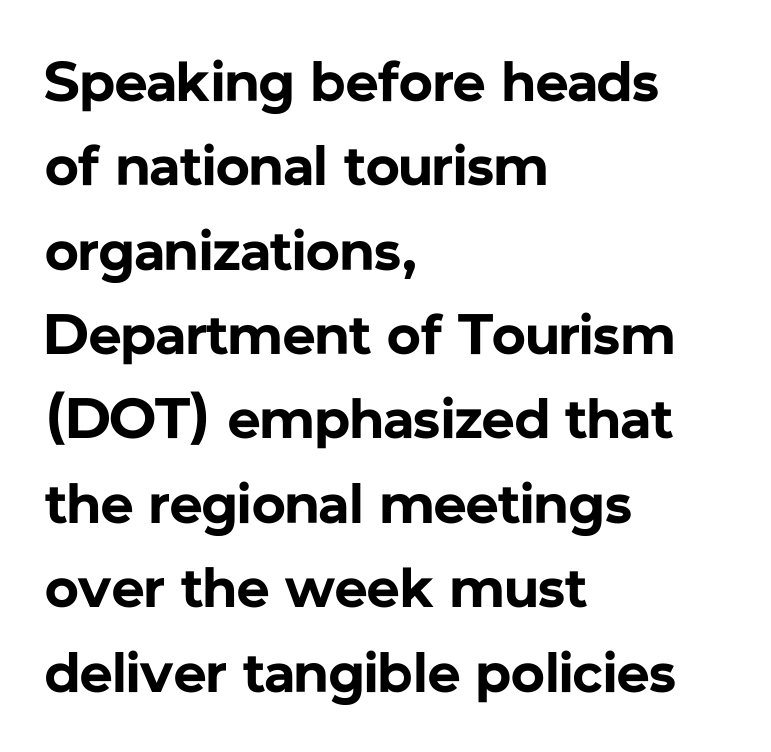
{"serif": "no", "italic": "no", "bold": "yes", "weight": "bold", "width": "normal", "stroke_contrast": "low", "x_height": "medium", "monospaced": "no", "underline": "no", "align": "left", "line_spacing": "normal", "line_spacing_ratio": 1.48, "letter_spacing": "normal", "letter_spacing_em": 0.0, "glyph_px": 57}
